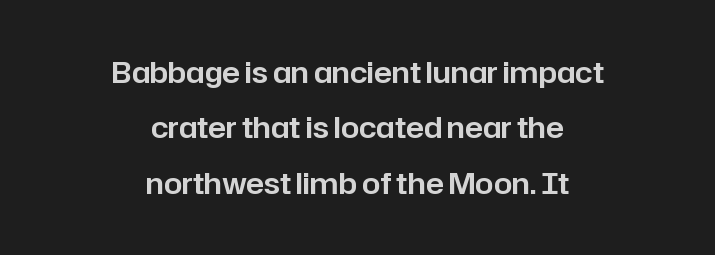
Quick note: not italic, upright. How are the letters spaced? Ordinarily, with no added tracking. Check where the strokes stop: nothing finishes them off — pure sans. This sample is center-justified, so both line endings float freely.
